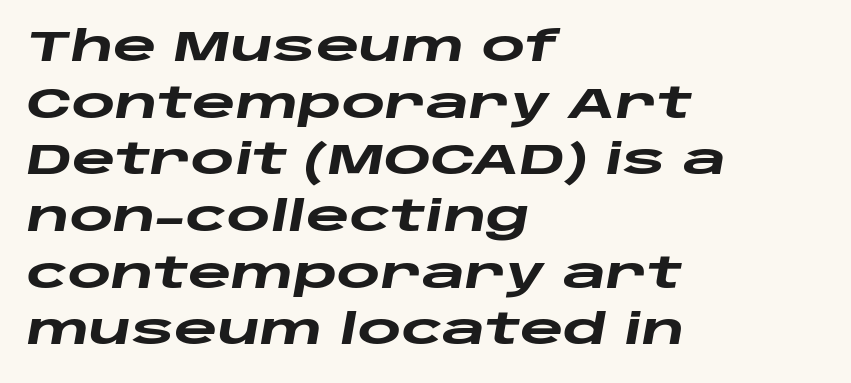
The image shows 42 px heavy, wide type, italic (leaning right); set left-aligned, normal line spacing (1.35x), normal letter spacing, not underlined; low stroke contrast and a large x-height.
